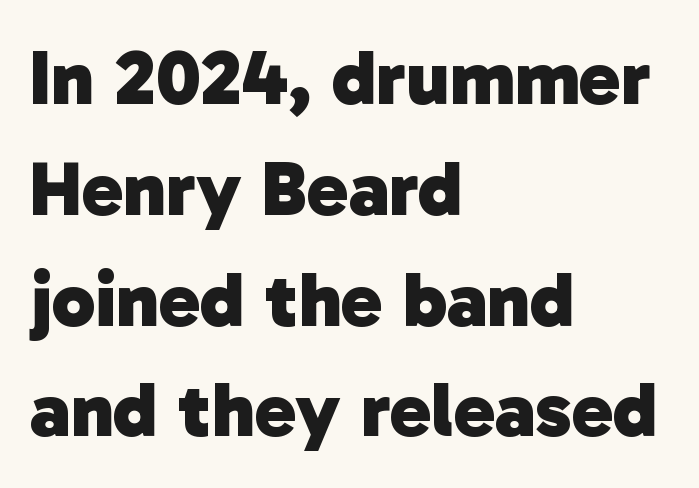
{"serif": "no", "bold": "yes", "weight": "heavy", "width": "normal", "stroke_contrast": "low", "x_height": "medium", "monospaced": "no", "underline": "no", "align": "left", "line_spacing": "normal", "line_spacing_ratio": 1.42, "letter_spacing": "normal", "letter_spacing_em": 0.0, "glyph_px": 78}
